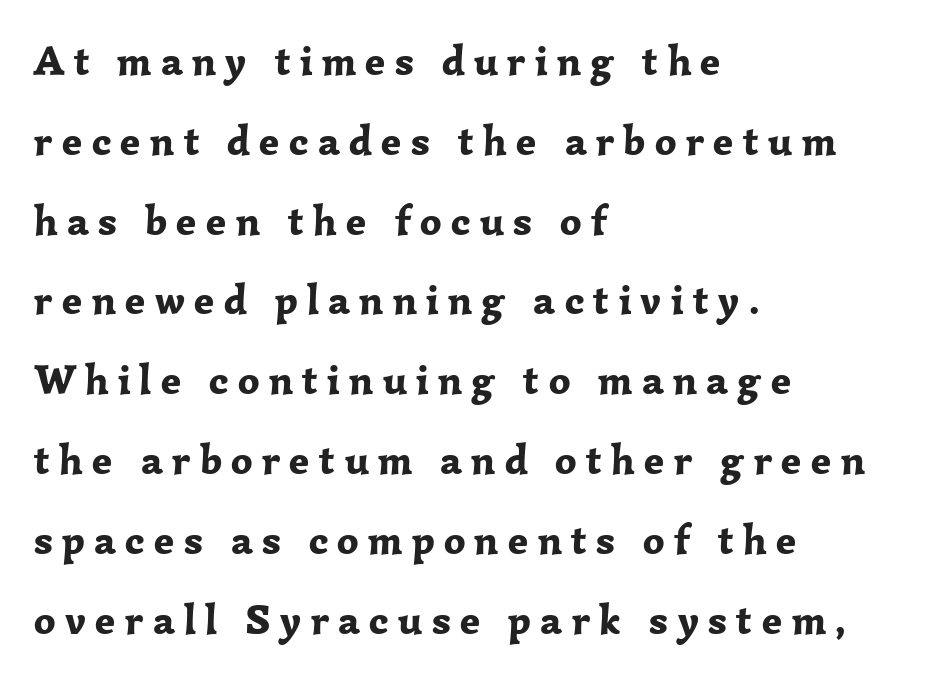
Q: Is the text bold? A: Yes.
Q: Is the text italic (slanted)? A: No, it is upright.
Q: Is the typeface a serif or a sans-serif typeface? A: Serif.
Q: Is the text underlined? A: No.
Q: How is the paragraph aligned? A: Left-aligned.
Q: Is the spacing between letters normal or unusually wide? A: Unusually wide.
Q: Is the spacing between lines tight, normal or loose? A: Loose.
Q: Width (condensed, normal, or wide)? A: Normal.
Q: Stroke contrast? A: Low.
Q: x-height? A: Medium.
Q: Monospaced? A: No.
